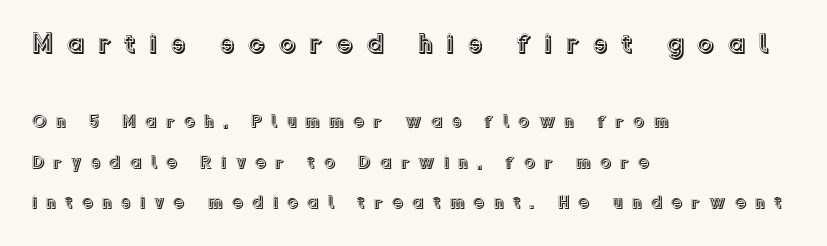
Q: Is the text italic (slanted)? A: No, it is upright.
Q: Is the text underlined? A: No.
Q: How is the paragraph aligned? A: Left-aligned.
Q: Is the spacing between letters normal or unusually wide? A: Unusually wide.
Q: Is the spacing between lines tight, normal or loose? A: Loose.
Q: Which block of text is set in a larger size, the first (top) or the second (bottom)? A: The first (top) one.
